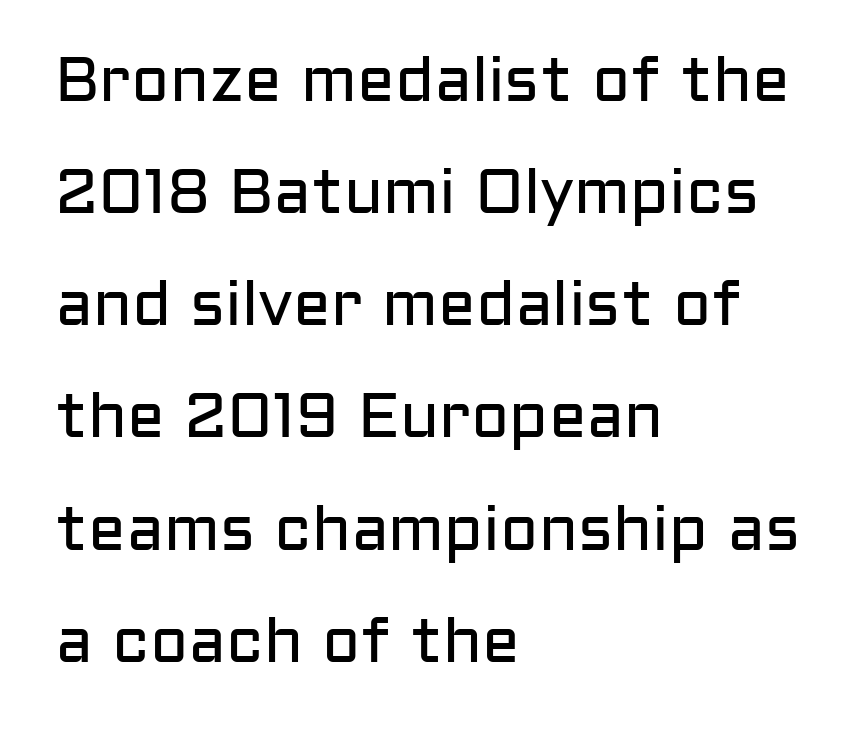
The image shows 63 px regular-weight sans-serif type, upright; set left-aligned, line spacing 1.78x, normal letter spacing, not underlined; low stroke contrast and a medium x-height.
